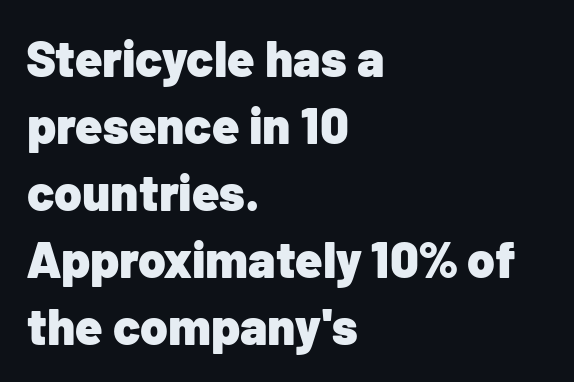
{"serif": "no", "italic": "no", "bold": "yes", "weight": "heavy", "width": "normal", "stroke_contrast": "low", "x_height": "medium", "monospaced": "no", "underline": "no", "align": "left", "line_spacing": "normal", "line_spacing_ratio": 1.34, "letter_spacing": "normal", "letter_spacing_em": 0.0, "glyph_px": 50}
